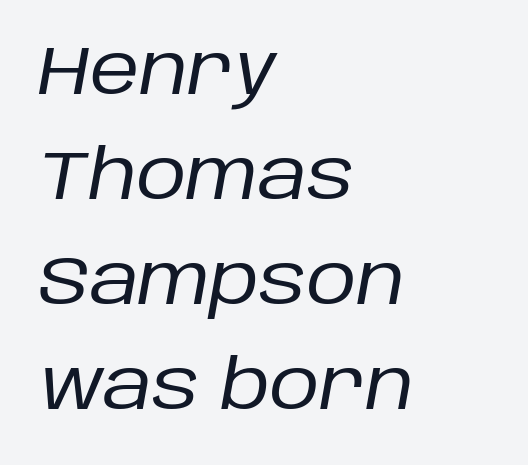
The paragraph shown leans on its left margin. This block has exactly the height ordinary leading produces. Would a proofreader flag this as italicized? Yes. The space beneath each line is pristine and unruled. A typesetter would call this proportional, since set widths differ per character. Letters have the restrained weight of plain body copy at most.
